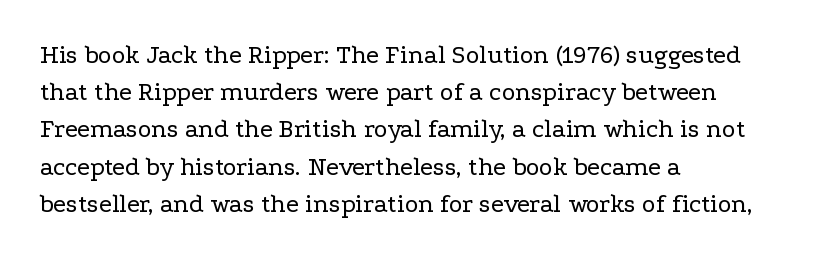
{"italic": "no", "bold": "no", "underline": "no", "align": "left", "line_spacing": "normal", "line_spacing_ratio": 1.43, "letter_spacing": "normal", "letter_spacing_em": 0.0, "glyph_px": 26}
